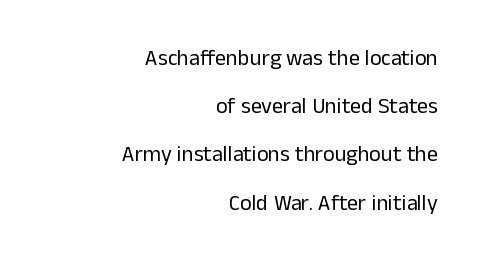
The image shows 22 px text type, upright; set right-aligned, loose line spacing (2.19x), normal letter spacing, not underlined.
